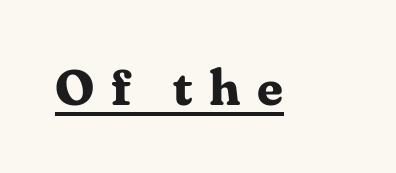
Q: Is the text bold? A: Yes.
Q: Is the text italic (slanted)? A: No, it is upright.
Q: Is the typeface a serif or a sans-serif typeface? A: Serif.
Q: Is the text underlined? A: Yes.
Q: Is the spacing between letters normal or unusually wide? A: Unusually wide.
Q: Width (condensed, normal, or wide)? A: Normal.
Q: Stroke contrast? A: Medium.
Q: x-height? A: Medium.
Q: Monospaced? A: No.
